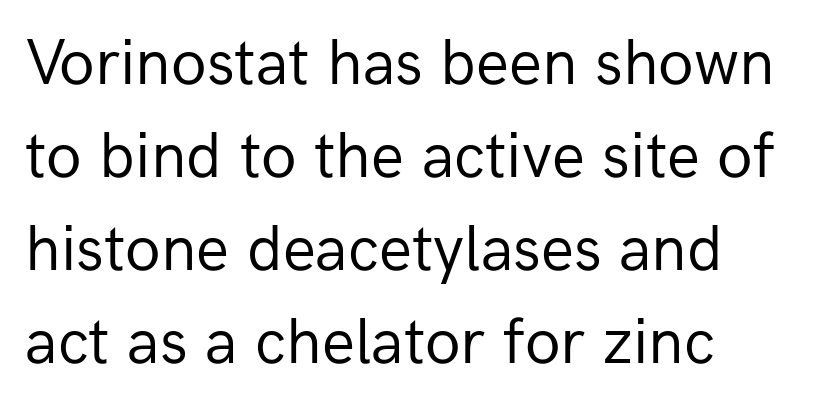
The image shows 65 px regular-weight sans-serif type, upright; set left-aligned, normal line spacing (1.43x), normal letter spacing, not underlined; low stroke contrast and a medium x-height.
